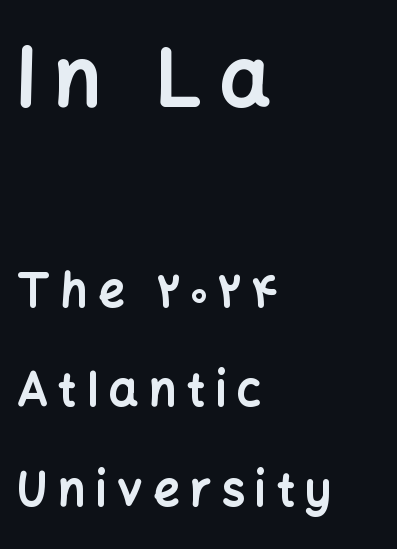
{"serif": "no", "italic": "no", "bold": "yes", "weight": "bold", "width": "normal", "stroke_contrast": "low", "x_height": "medium", "monospaced": "no", "underline": "no", "align": "left", "line_spacing": "loose", "line_spacing_ratio": 2.17, "letter_spacing": "wide", "letter_spacing_em": 0.23, "larger_block": "first", "size_ratio": 1.74, "glyph_px": 80}
